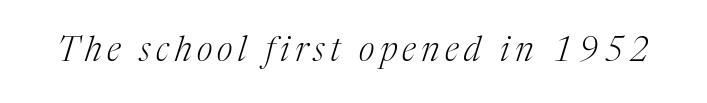
Q: Is the text bold? A: No.
Q: Is the text italic (slanted)? A: Yes, it leans right by about 17 degrees.
Q: Is the typeface a serif or a sans-serif typeface? A: Serif.
Q: Is the text underlined? A: No.
Q: Width (condensed, normal, or wide)? A: Normal.
Q: Stroke contrast? A: Medium.
Q: x-height? A: Medium.
Q: Monospaced? A: No.
